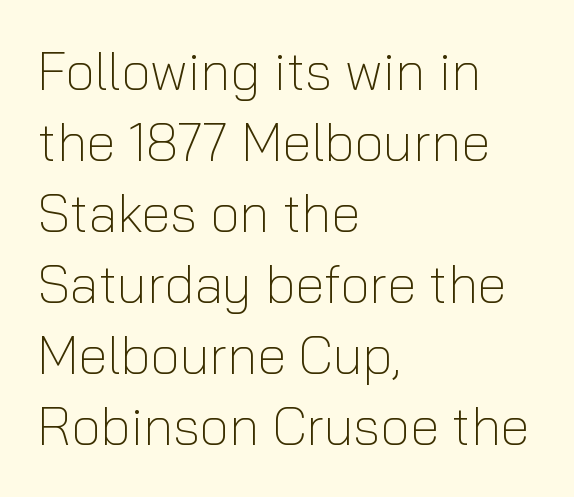
{"serif": "no", "italic": "no", "bold": "no", "weight": "light", "width": "normal", "stroke_contrast": "low", "x_height": "medium", "monospaced": "no", "underline": "no", "align": "left", "line_spacing": "normal", "line_spacing_ratio": 1.34, "letter_spacing": "normal", "letter_spacing_em": 0.0, "glyph_px": 53}
